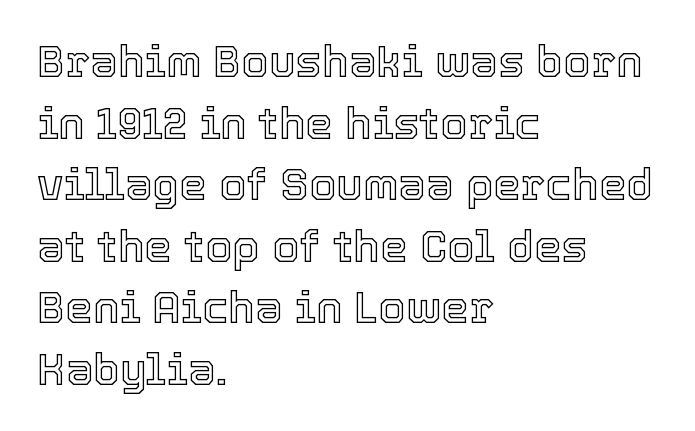
Q: Is the text italic (slanted)? A: No, it is upright.
Q: Is the text underlined? A: No.
Q: How is the paragraph aligned? A: Left-aligned.
Q: Is the spacing between letters normal or unusually wide? A: Normal.
Q: Is the spacing between lines tight, normal or loose? A: Normal.
Q: Width (condensed, normal, or wide)? A: Normal.
Q: x-height? A: Medium.
Q: Monospaced? A: No.
